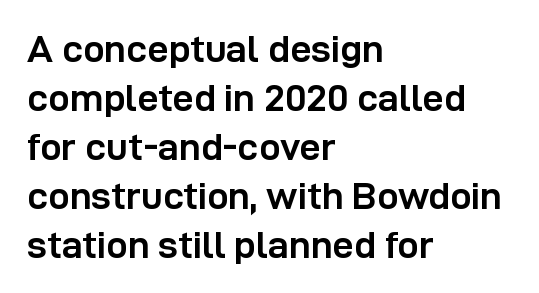
Q: Is the text bold? A: Yes.
Q: Is the text italic (slanted)? A: No, it is upright.
Q: Is the typeface a serif or a sans-serif typeface? A: Sans-serif.
Q: Is the text underlined? A: No.
Q: How is the paragraph aligned? A: Left-aligned.
Q: Is the spacing between letters normal or unusually wide? A: Normal.
Q: Is the spacing between lines tight, normal or loose? A: Normal.
Q: Width (condensed, normal, or wide)? A: Normal.
Q: Stroke contrast? A: Low.
Q: x-height? A: Medium.
Q: Monospaced? A: No.
